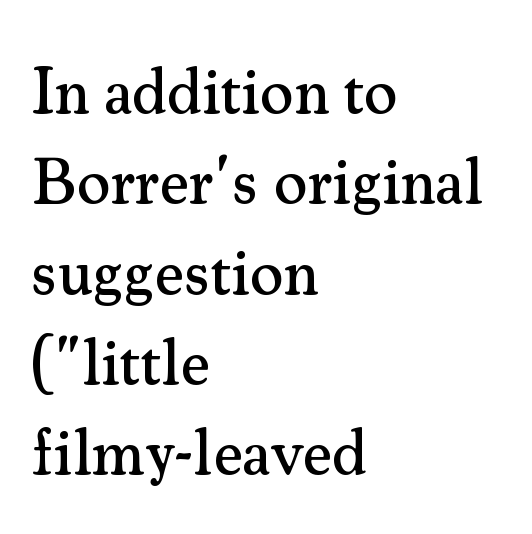
The image shows 65 px serif type, upright; set left-aligned, normal line spacing (1.39x), normal letter spacing, not underlined; medium stroke contrast and a small x-height.
